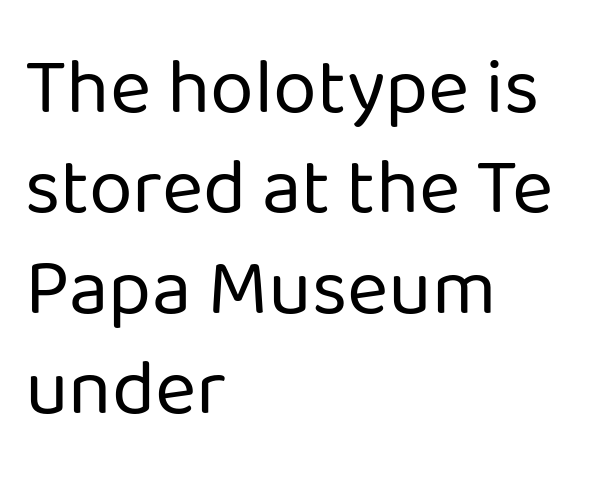
{"serif": "no", "italic": "no", "bold": "no", "weight": "regular", "width": "normal", "stroke_contrast": "low", "x_height": "medium", "monospaced": "no", "underline": "no", "align": "left", "line_spacing": "normal", "line_spacing_ratio": 1.27, "letter_spacing": "normal", "letter_spacing_em": 0.0, "glyph_px": 79}
